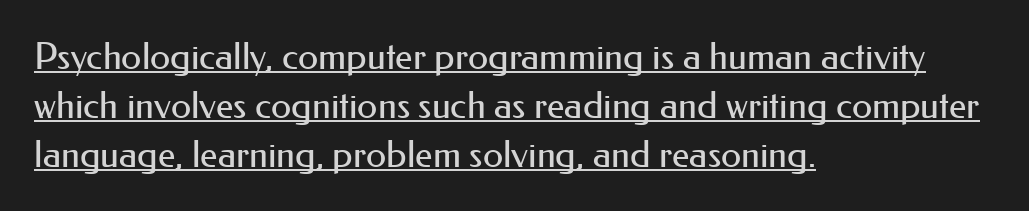
The image shows 37 px regular-weight sans-serif type, upright; set left-aligned, normal line spacing (1.32x), normal letter spacing, underlined; medium stroke contrast and a small x-height.
